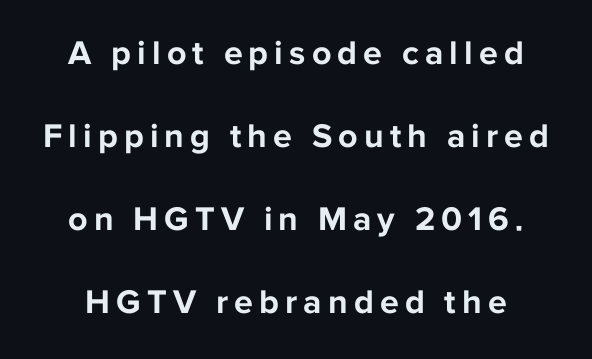
{"serif": "no", "italic": "no", "bold": "yes", "weight": "bold", "width": "normal", "stroke_contrast": "low", "x_height": "medium", "monospaced": "no", "underline": "no", "line_spacing": "loose", "line_spacing_ratio": 2.44, "glyph_px": 34}
